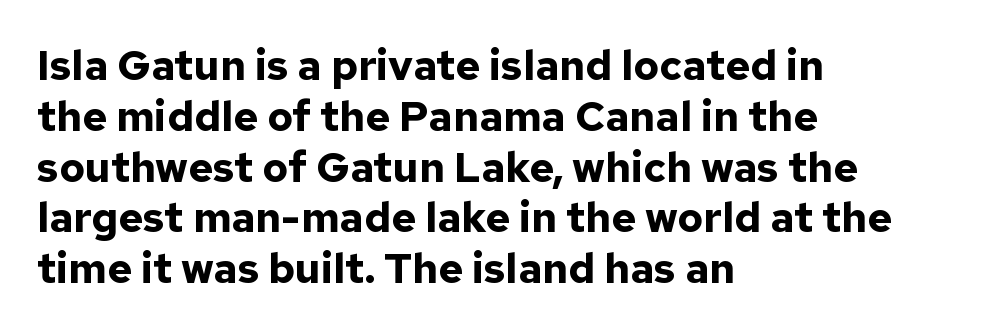
Glance below the letters and you will spot only blank space. Examine the stroke ends and you'll find no serifs. As a designer I'd log this as weight 700, bold. Unlike italic type, these characters show no tilt at all.
